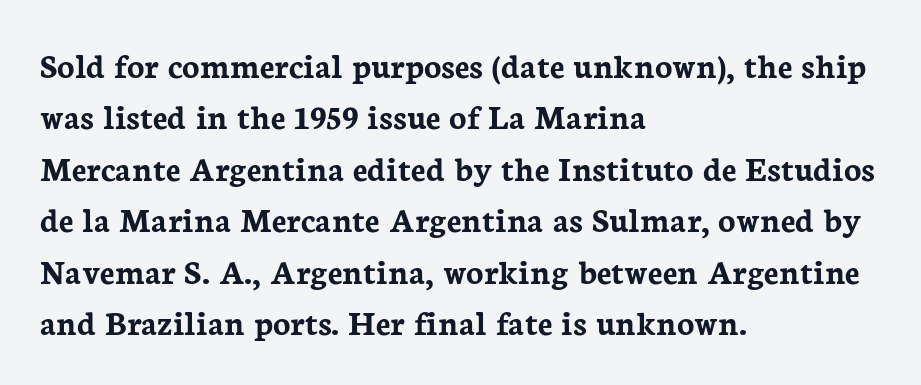
Q: Is the text bold? A: Yes.
Q: Is the text italic (slanted)? A: No, it is upright.
Q: Is the typeface a serif or a sans-serif typeface? A: Serif.
Q: Is the text underlined? A: No.
Q: How is the paragraph aligned? A: Left-aligned.
Q: Is the spacing between letters normal or unusually wide? A: Normal.
Q: Is the spacing between lines tight, normal or loose? A: Normal.
Q: Width (condensed, normal, or wide)? A: Normal.
Q: Stroke contrast? A: Low.
Q: x-height? A: Medium.
Q: Monospaced? A: No.
